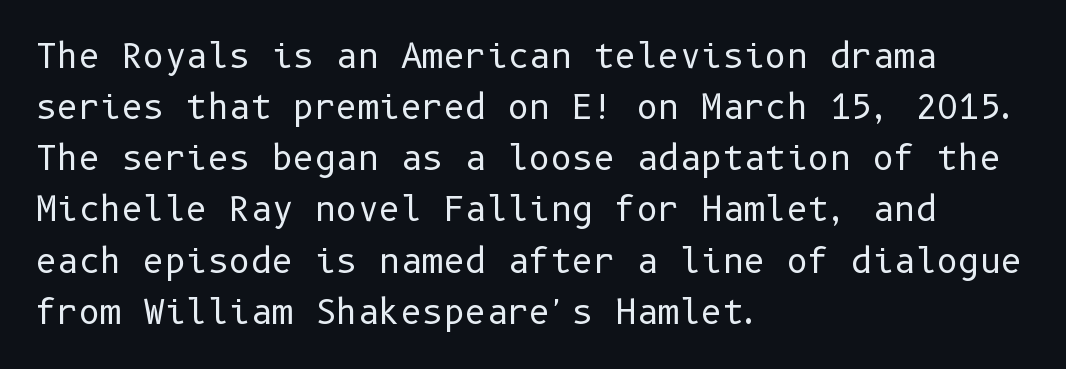
The image shows 33 px regular-weight sans-serif type, upright; set left-aligned, normal line spacing (1.55x), normal letter spacing, not underlined; low stroke contrast and a medium x-height.
